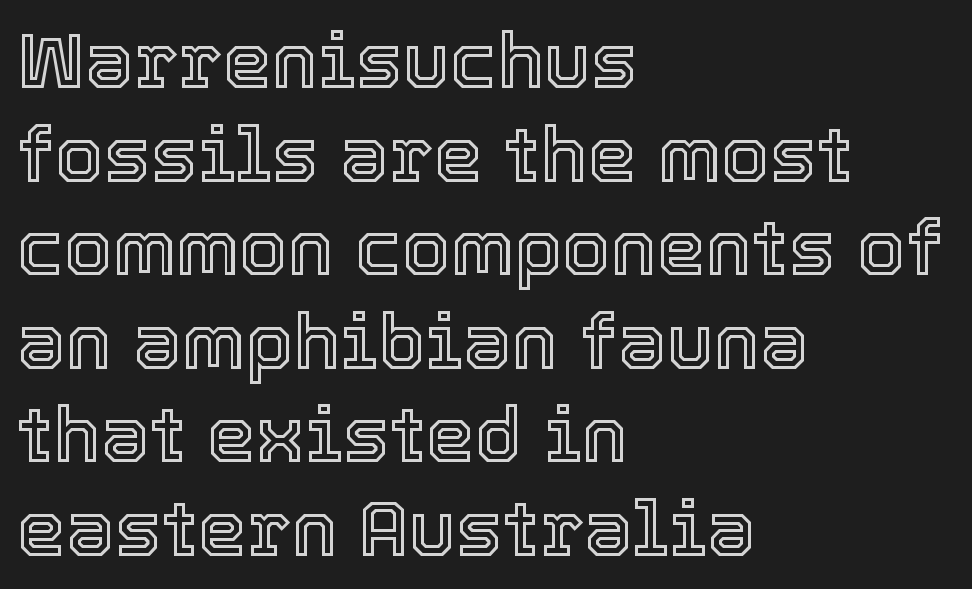
{"italic": "no", "width": "normal", "x_height": "medium", "monospaced": "no", "underline": "no", "align": "left", "line_spacing_ratio": 1.2, "letter_spacing": "normal", "letter_spacing_em": 0.0, "glyph_px": 78}
